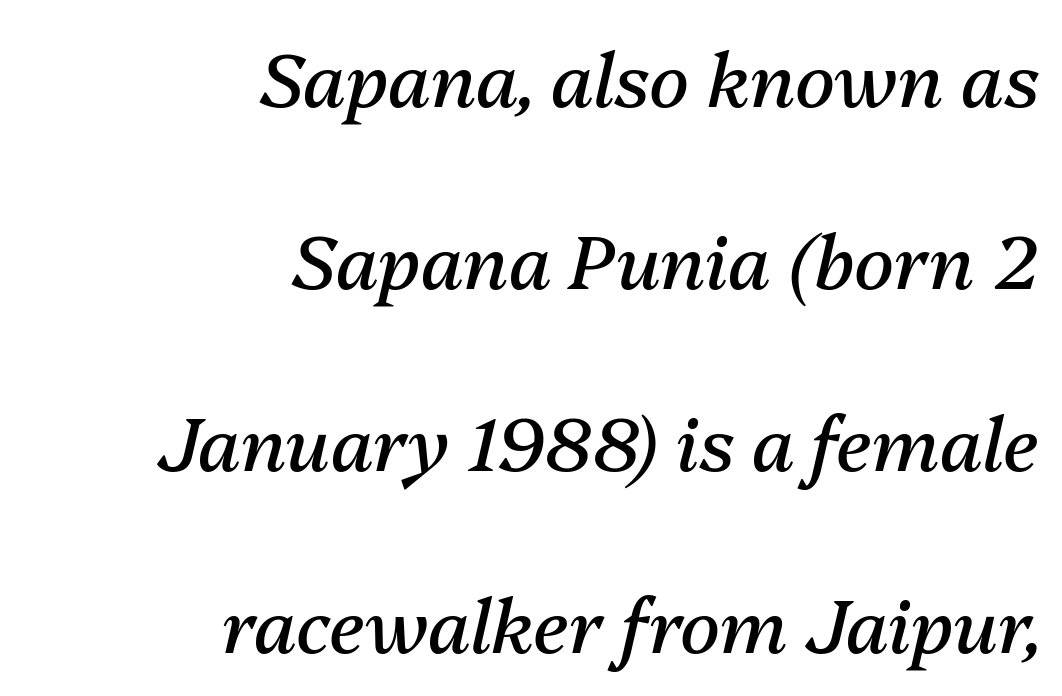
{"italic": "yes", "lean": "right", "slant_degrees": 13, "bold": "no", "weight": "regular", "width": "normal", "stroke_contrast": "medium", "x_height": "medium", "monospaced": "no", "underline": "no", "align": "right", "line_spacing": "loose", "line_spacing_ratio": 2.46, "letter_spacing": "normal", "letter_spacing_em": 0.0, "glyph_px": 74}
